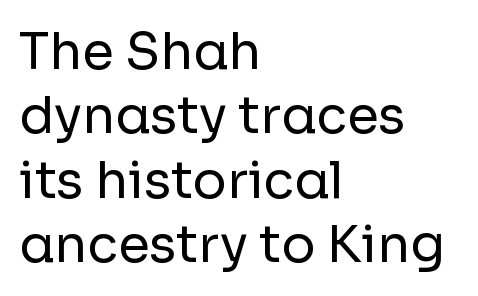
{"serif": "no", "italic": "no", "bold": "no", "weight": "regular", "width": "normal", "stroke_contrast": "low", "x_height": "medium", "monospaced": "no", "underline": "no", "align": "left", "line_spacing": "normal", "line_spacing_ratio": 1.26, "letter_spacing": "normal", "letter_spacing_em": 0.0, "glyph_px": 51}
